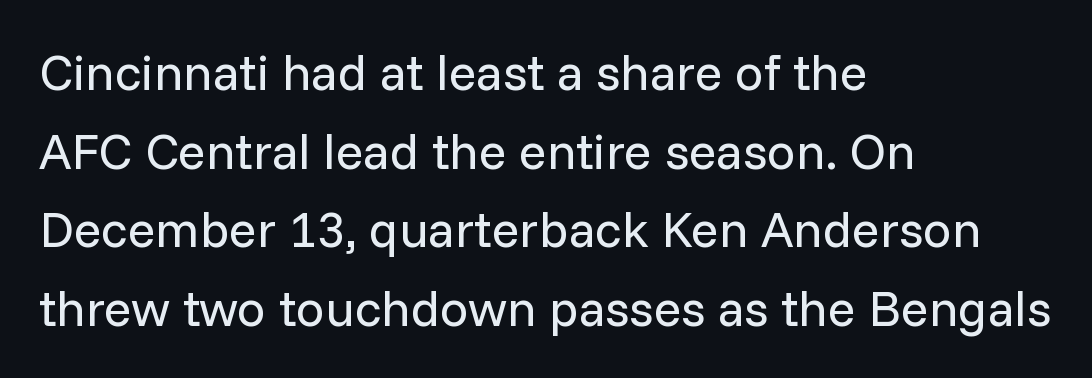
Q: Is the text bold? A: No.
Q: Is the text italic (slanted)? A: No, it is upright.
Q: Is the typeface a serif or a sans-serif typeface? A: Sans-serif.
Q: Is the text underlined? A: No.
Q: How is the paragraph aligned? A: Left-aligned.
Q: Is the spacing between letters normal or unusually wide? A: Normal.
Q: Is the spacing between lines tight, normal or loose? A: Normal.
Q: Width (condensed, normal, or wide)? A: Normal.
Q: Stroke contrast? A: Low.
Q: x-height? A: Medium.
Q: Monospaced? A: No.
